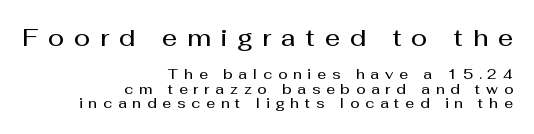
This is the regular roman posture of the typeface. The passage shown stacks its lines with hardly any gap. In CSS terms this would be text-align: right. Short note: letters widely spaced.
